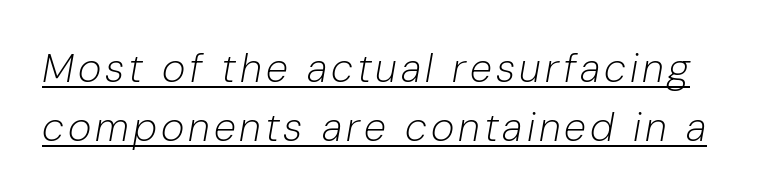
The typesetting does not lean heavy: it is not bold. Honestly, the underline is the first thing you notice here. Note the varied advance widths — an 'i' is clearly narrower than an 'm'. A typesetter would call this leading conventional body-copy spacing. Characters are canted at an angle relative to the baseline's perpendicular.
